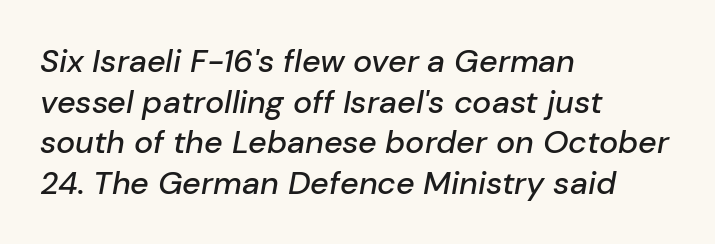
{"italic": "yes", "lean": "right", "slant_degrees": 10, "width": "normal", "stroke_contrast": "low", "x_height": "medium", "monospaced": "no", "underline": "no", "align": "left", "line_spacing": "normal", "line_spacing_ratio": 1.27, "letter_spacing": "normal", "letter_spacing_em": 0.0, "glyph_px": 32}
